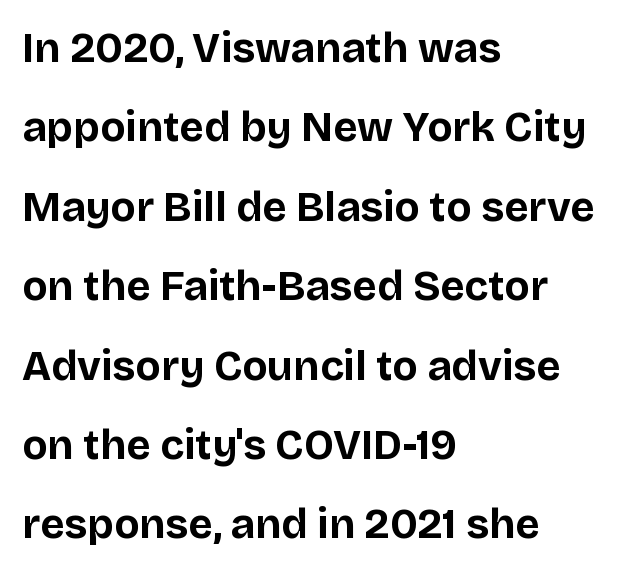
{"serif": "no", "italic": "no", "bold": "yes", "weight": "bold", "width": "normal", "stroke_contrast": "low", "x_height": "large", "monospaced": "no", "underline": "no", "align": "left", "line_spacing_ratio": 1.89, "letter_spacing": "normal", "letter_spacing_em": 0.0, "glyph_px": 42}
